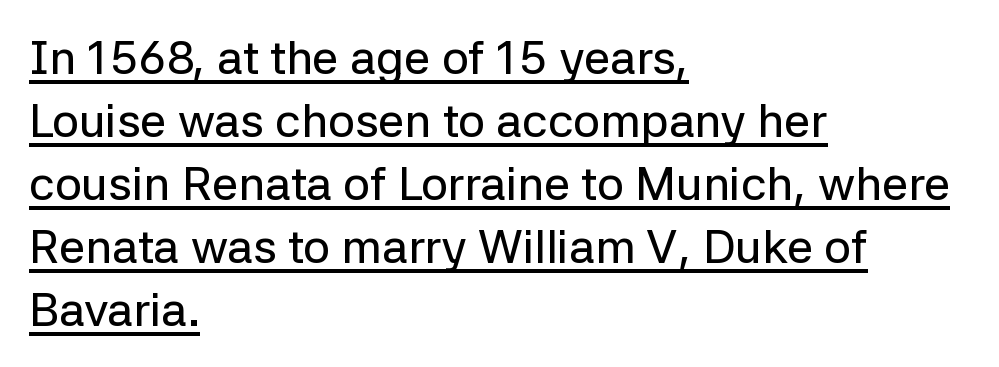
{"serif": "no", "italic": "no", "width": "normal", "stroke_contrast": "low", "x_height": "medium", "monospaced": "no", "underline": "yes", "align": "left", "line_spacing": "normal", "line_spacing_ratio": 1.34, "letter_spacing": "normal", "letter_spacing_em": 0.0, "glyph_px": 47}
